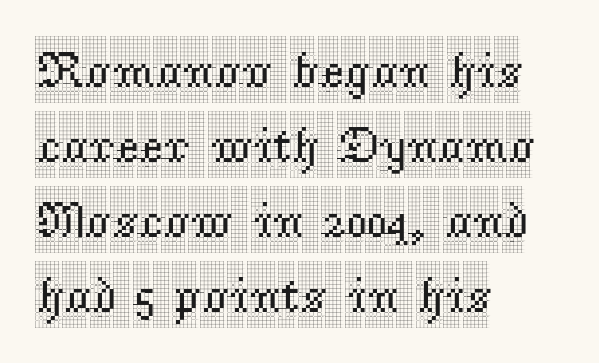
This rendering uses left alignment, leaving the right contour irregular. No italicization has been applied; the sample stays upright. The passage shown is typeset with a serif family. The space beneath each line is pristine and unruled. Look at the tracking — it's just the regular setting, nothing added.
